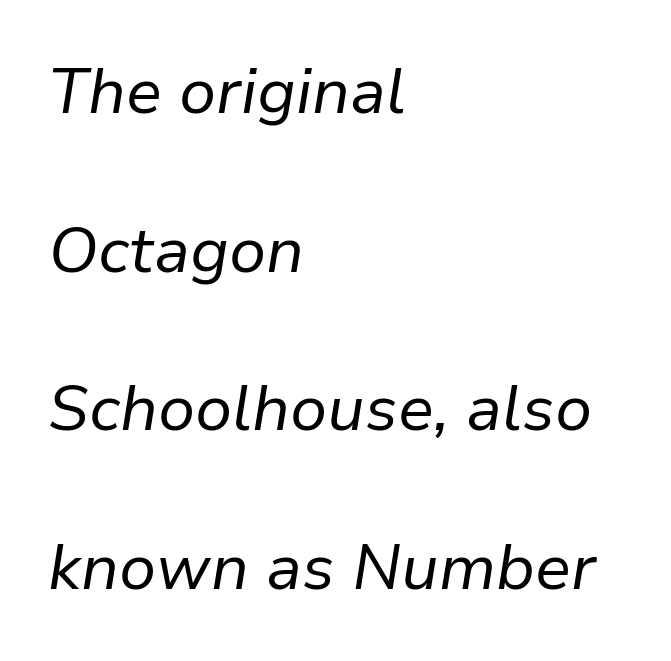
Q: Is the text bold? A: No.
Q: Is the text italic (slanted)? A: Yes, it leans right by about 9 degrees.
Q: Is the text underlined? A: No.
Q: How is the paragraph aligned? A: Left-aligned.
Q: Is the spacing between letters normal or unusually wide? A: Normal.
Q: Is the spacing between lines tight, normal or loose? A: Loose.
Q: Width (condensed, normal, or wide)? A: Normal.
Q: Stroke contrast? A: Low.
Q: x-height? A: Medium.
Q: Monospaced? A: No.
